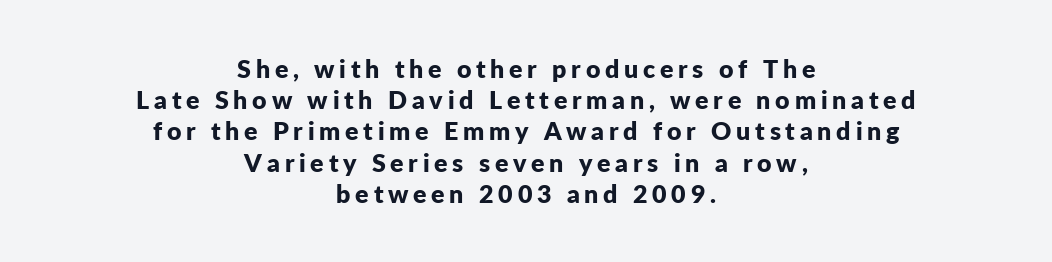
The image shows 25 px bold type, upright; set centered, normal line spacing (1.25x), not underlined.
